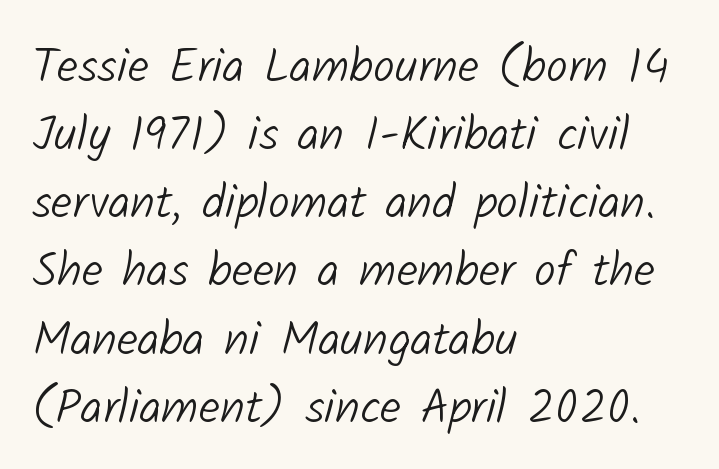
The image shows 48 px light sans-serif type; set left-aligned, normal line spacing (1.42x), normal letter spacing, not underlined; low stroke contrast and a medium x-height.
